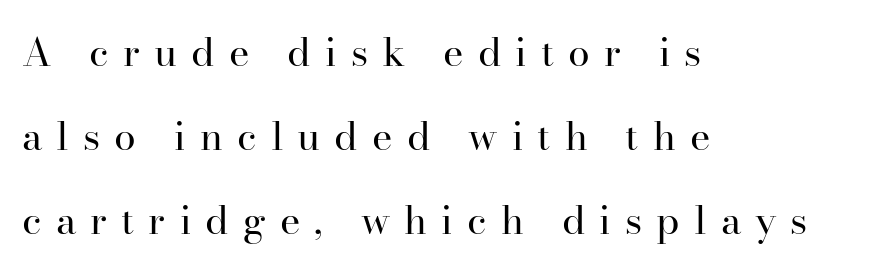
The image shows 39 px regular-weight serif type, upright; set left-aligned, loose line spacing (2.16x), unusually wide letter spacing (+0.36 em), not underlined; high stroke contrast and a small x-height.
